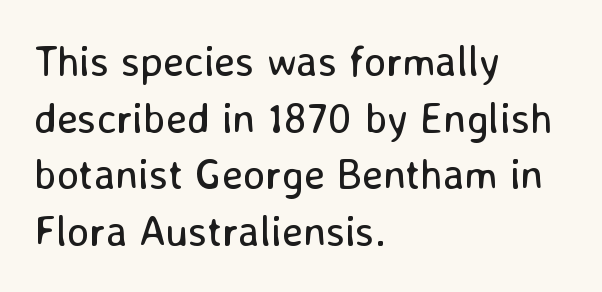
These glyphs show unthickened strokes, regular width or finer. Regarding serifs, this sample does without them. The passage shown is typed in a proportional face where columns would drift. Italic? Not at all — the glyphs are vertical. Glance below the letters and you will spot only blank space. Horizontal bands of white between lines are of average thickness.
